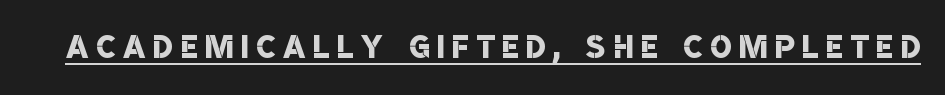
{"serif": "no", "bold": "semi", "weight": "semibold", "width": "condensed", "stroke_contrast": "low", "x_height": "large", "monospaced": "no", "underline": "yes", "glyph_px": 44}
